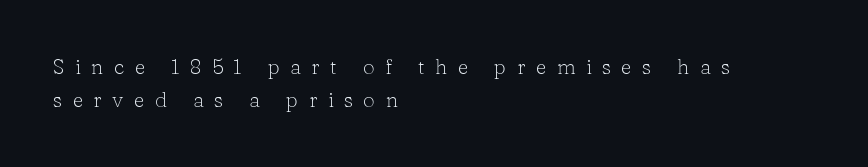
The image shows 21 px text type, upright; set left-aligned, normal line spacing (1.59x), unusually wide letter spacing (+0.5 em), not underlined.
